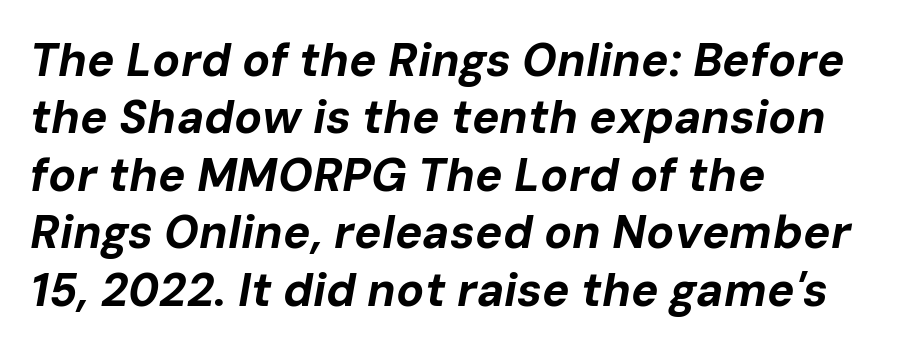
The whole block is typeset with a tilt. No extra tracking has been applied to these lines. The font is running at its bold setting. How would I describe the line gaps? Plain and ordinary. A classic flush-left, rag-right setting is used for this passage. Clear beneath every line of the passage.
